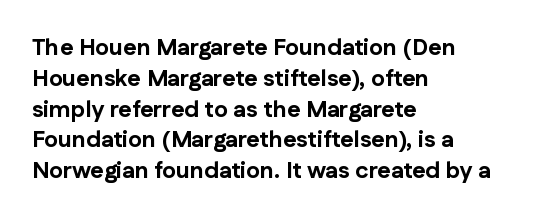
The image shows 23 px bold type, upright; set left-aligned, normal line spacing (1.34x), normal letter spacing, not underlined.
